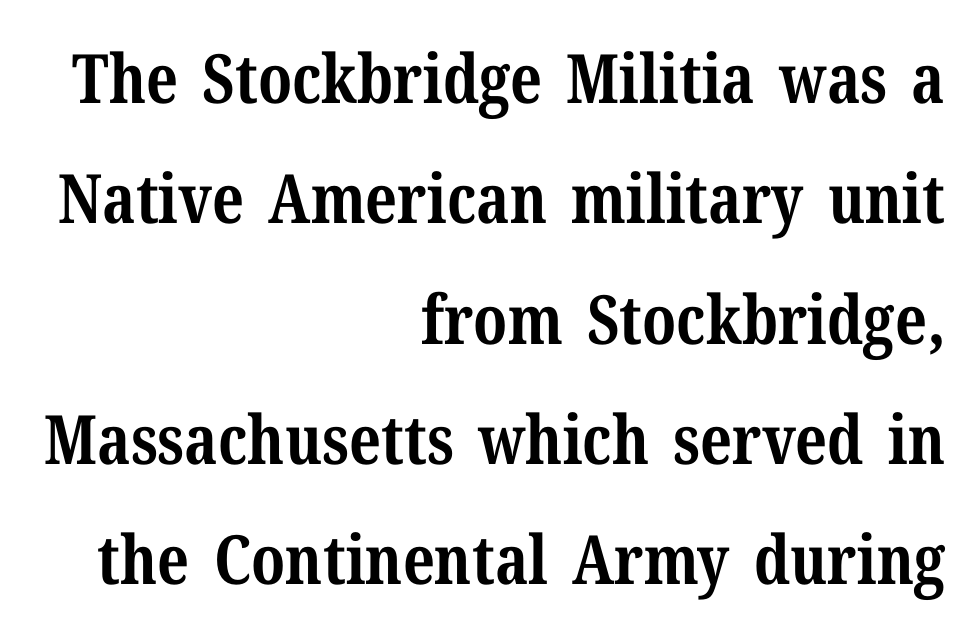
{"serif": "yes", "italic": "no", "bold": "yes", "weight": "bold", "width": "normal", "stroke_contrast": "medium", "x_height": "medium", "monospaced": "no", "underline": "no", "align": "right", "line_spacing_ratio": 1.77, "letter_spacing": "normal", "letter_spacing_em": 0.0, "glyph_px": 68}
